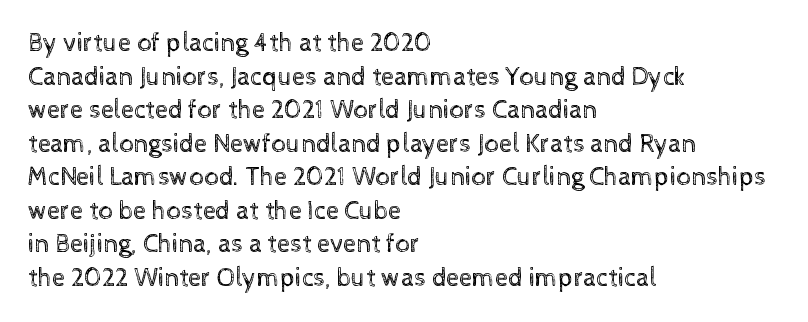
{"italic": "no", "bold": "no", "underline": "no", "align": "left", "line_spacing": "normal", "line_spacing_ratio": 1.29, "letter_spacing": "normal", "letter_spacing_em": 0.0, "glyph_px": 26}
